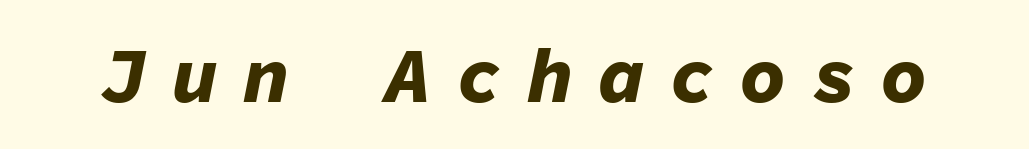
Q: Is the text bold? A: Yes.
Q: Is the text italic (slanted)? A: Yes, it leans right by about 11 degrees.
Q: Is the text underlined? A: No.
Q: Is the spacing between letters normal or unusually wide? A: Unusually wide.
Q: Width (condensed, normal, or wide)? A: Normal.
Q: Stroke contrast? A: Low.
Q: x-height? A: Medium.
Q: Monospaced? A: Yes.
